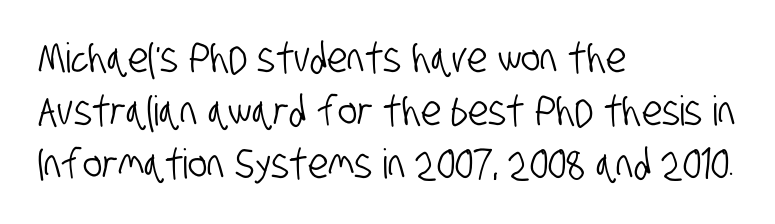
The image shows 41 px condensed sans-serif type; set left-aligned, normal line spacing (1.29x), normal letter spacing, not underlined; low stroke contrast and a large x-height.
